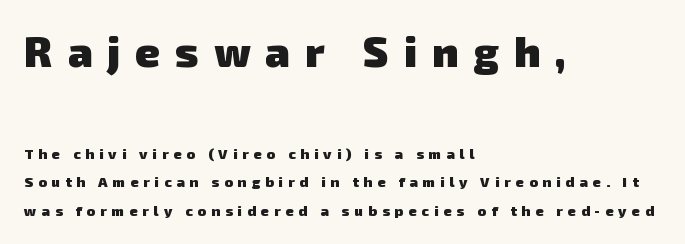
This sample is left-justified, so line endings fall wherever the words run out. Serif or sans? Sans — the stroke terminals are bare. The passage shown stacks its lines with a broad gap. The initial chunk of copy outweighs the following chunk in type size.
